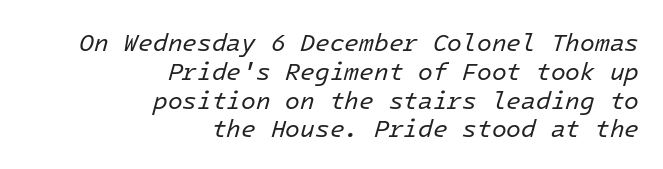
Inter-character spacing is left at the font's built-in metrics. The typography opts for an oblique posture over an upright one. No extra ink here — the face is not bold. Type without underlining. Leftover space on each line is placed entirely before the opening word.
